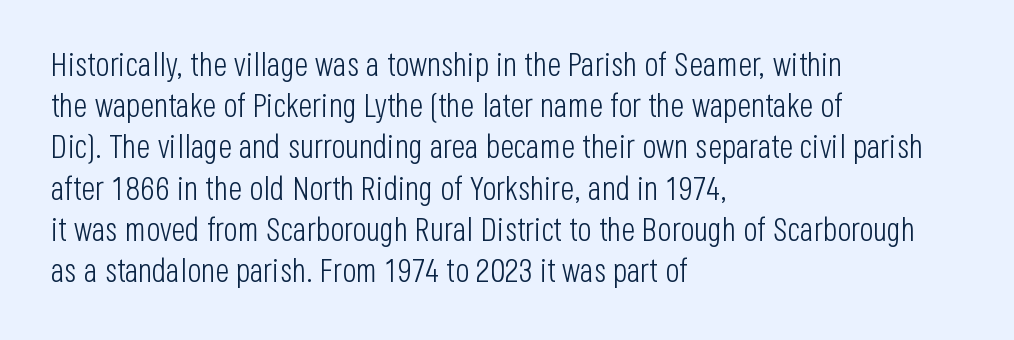
Q: Is the text bold? A: No.
Q: Is the text italic (slanted)? A: No, it is upright.
Q: Is the typeface a serif or a sans-serif typeface? A: Sans-serif.
Q: Is the text underlined? A: No.
Q: How is the paragraph aligned? A: Left-aligned.
Q: Is the spacing between letters normal or unusually wide? A: Normal.
Q: Is the spacing between lines tight, normal or loose? A: Normal.
Q: Width (condensed, normal, or wide)? A: Condensed.
Q: Stroke contrast? A: Low.
Q: x-height? A: Large.
Q: Monospaced? A: No.
